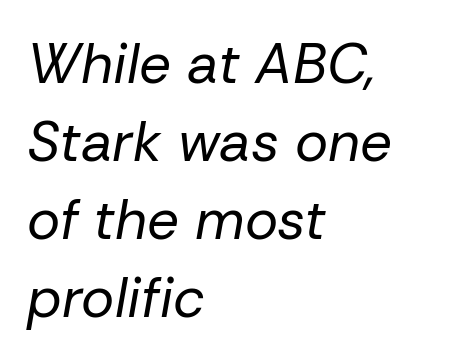
The rows are spaced the way most documents space them. Between one letter and the next there's only the usual sliver of space. The string is rendered with underlining switched off. Proportional: the letters do not fall into vertical columns. Unbolded letterforms with no extra heft.
